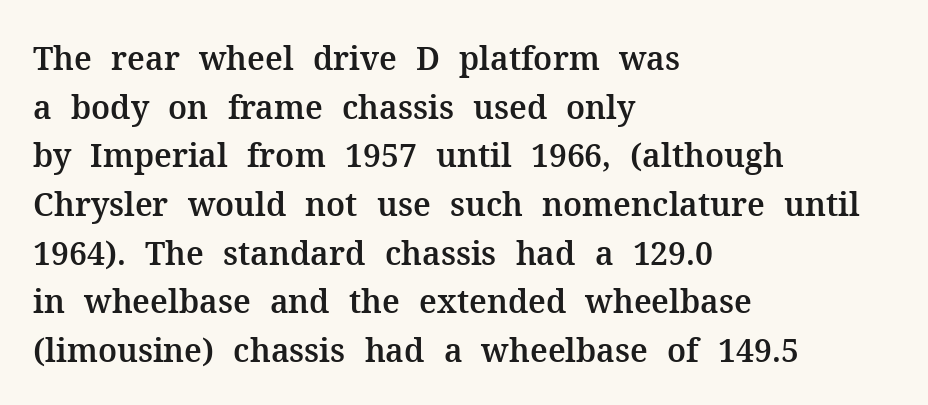
The image shows 32 px serif type, upright; set left-aligned, normal line spacing (1.52x), normal letter spacing, not underlined; medium stroke contrast and a medium x-height.
